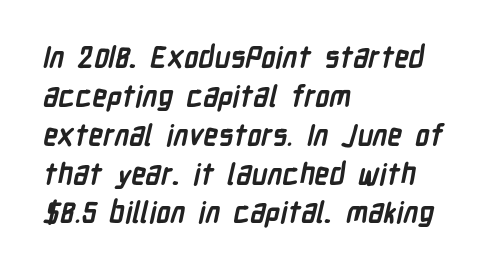
Each new line begins a customary step beneath the previous one. The words here are not underlined. Casual observation: everything's shoved over to the left. Each letter keeps its own natural width here, so spacing adapts to shape.
